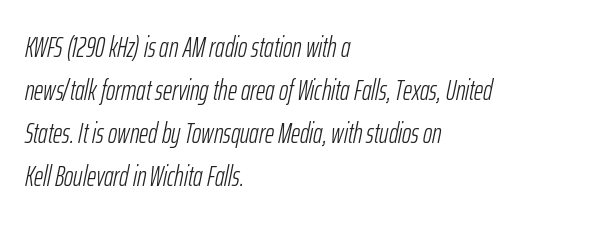
The space directly below the letters is spotless. A typesetter would call this leading conventional body-copy spacing. This sample has the flowing, uneven cadence of proportional lettering. Heft: none added — not bold.
